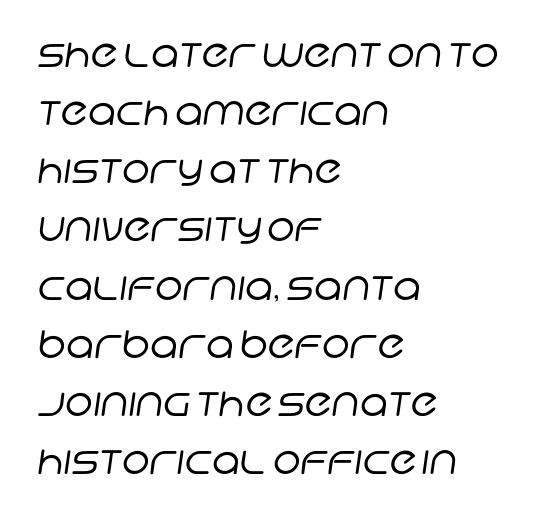
The image shows 38 px regular-weight sans-serif type; set left-aligned, normal line spacing (1.53x), normal letter spacing, not underlined; low stroke contrast and a large x-height.
